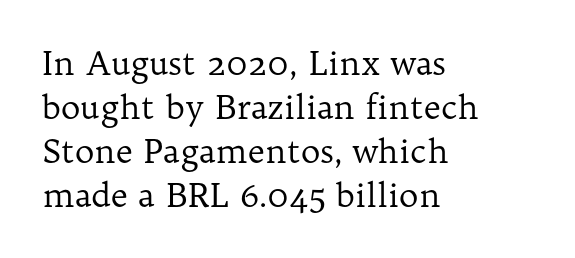
The letters advance in unequal steps, a hallmark of proportional type. The face used here is rendered with its standard letterfit. The lines in this sample share a left origin and differ only in where they stop. Check the space under the baseline: it is left empty. This block has exactly the height ordinary leading produces. Is this a sans? No — the strokes have serifs.
